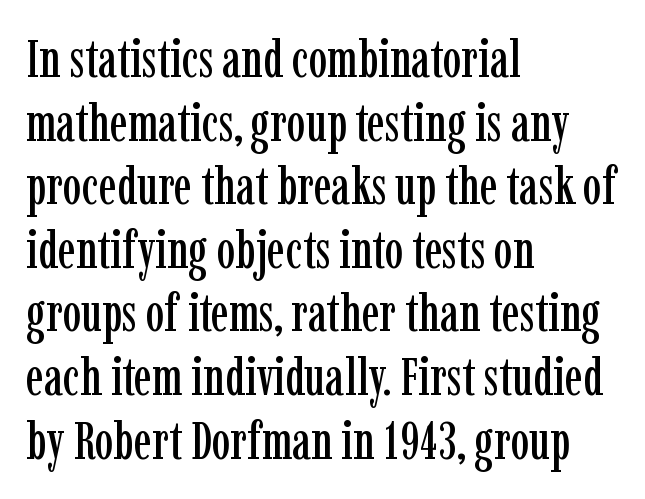
The image shows 53 px condensed serif type, upright; set left-aligned, line spacing 1.2x, normal letter spacing, not underlined; low stroke contrast and a medium x-height.
